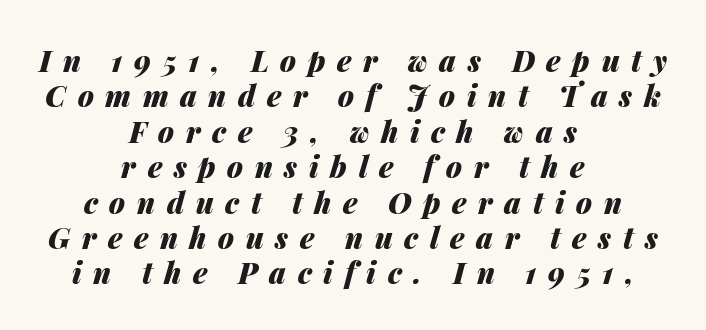
Q: Is the text bold? A: Yes.
Q: Is the text italic (slanted)? A: Yes, it leans right by about 14 degrees.
Q: Is the text underlined? A: No.
Q: How is the paragraph aligned? A: Centered.
Q: Is the spacing between letters normal or unusually wide? A: Unusually wide.
Q: Width (condensed, normal, or wide)? A: Normal.
Q: Stroke contrast? A: Medium.
Q: x-height? A: Medium.
Q: Monospaced? A: No.
